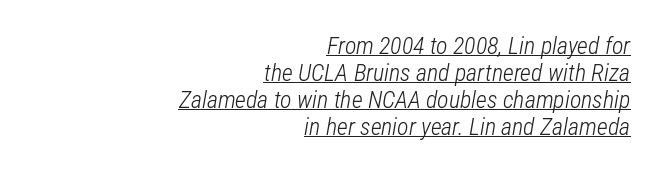
The image shows 24 px text type, italic (leaning right); set right-aligned, tight line spacing (1.12x), normal letter spacing, underlined.
